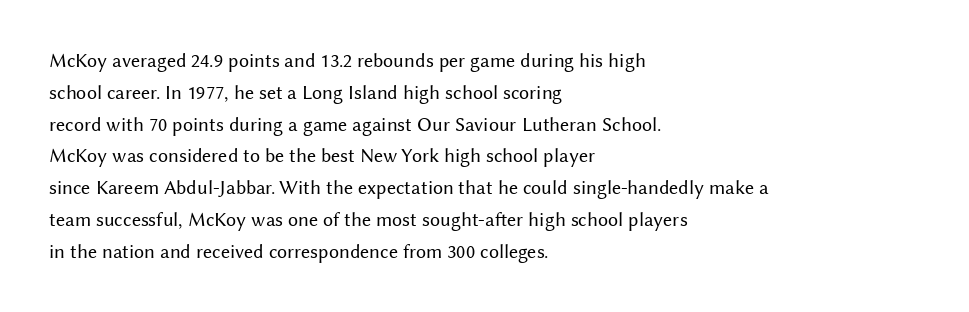
Q: Is the text bold? A: No.
Q: Is the text italic (slanted)? A: No, it is upright.
Q: Is the text underlined? A: No.
Q: How is the paragraph aligned? A: Left-aligned.
Q: Is the spacing between letters normal or unusually wide? A: Normal.
Q: Is the spacing between lines tight, normal or loose? A: Normal.
